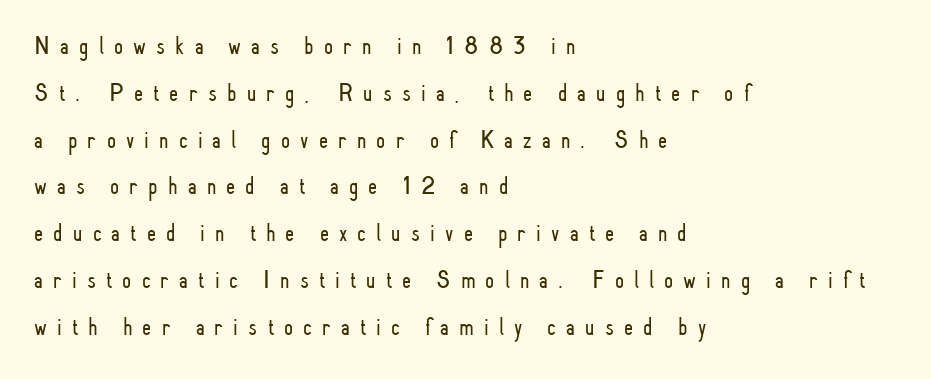
{"italic": "no", "bold": "no", "underline": "no", "align": "left", "line_spacing_ratio": 1.8, "letter_spacing": "wide", "letter_spacing_em": 0.39, "glyph_px": 26}
